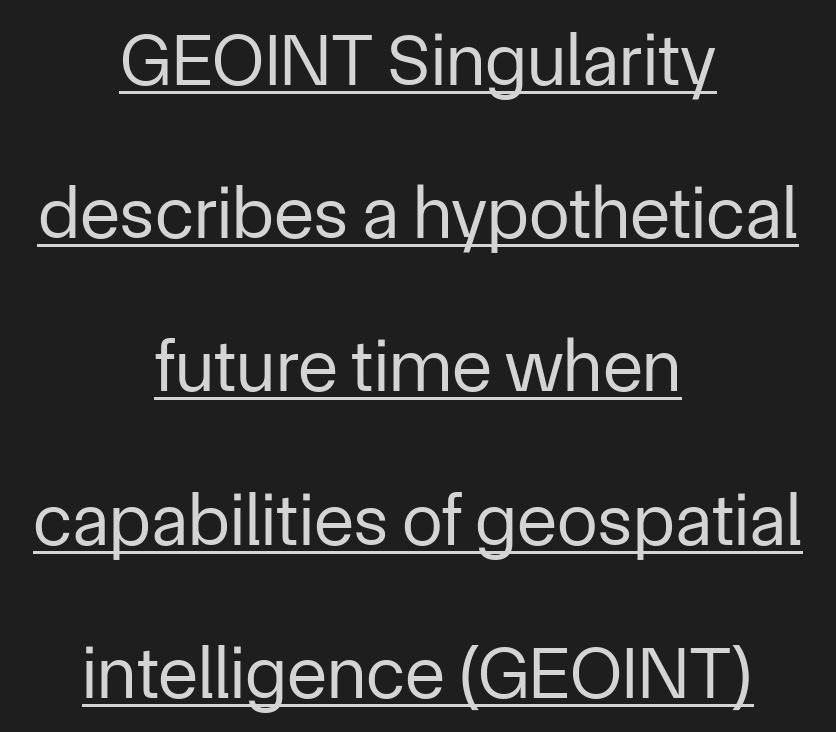
These lines keep a tight, regular rhythm from letter to letter. A sans-serif font was chosen for this passage. The face used here is proportionally spaced, like ordinary book or web type. Is the stroke heavy? The answer is a plain regular-or-lighter.
